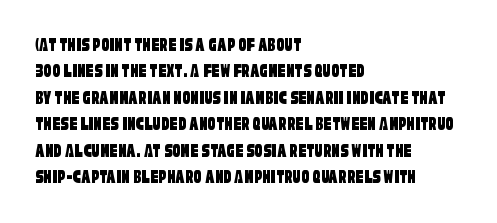
The image shows 20 px text type; set left-aligned, normal line spacing (1.32x), normal letter spacing, not underlined.
